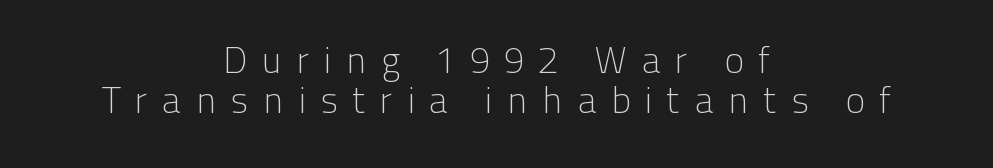
Think of a printed novel: that variable character pitch is what you see here. Letter spacing: wide. Leading: reduced. The font family rendered here belongs to the sans-serif group. No letter is thick-stroked: the sample isn't bold.
